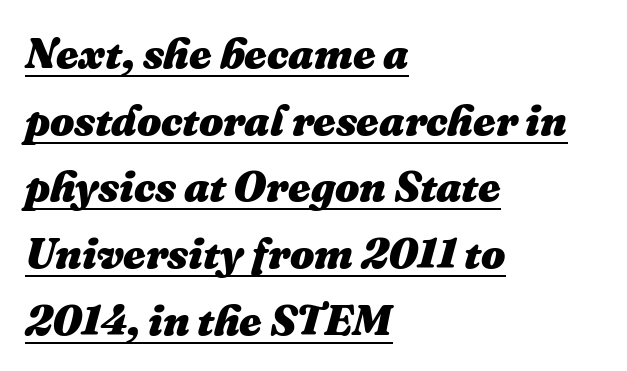
{"italic": "yes", "lean": "right", "slant_degrees": 16, "bold": "yes", "weight": "heavy", "width": "normal", "stroke_contrast": "medium", "x_height": "medium", "monospaced": "no", "underline": "yes", "align": "left", "line_spacing": "normal", "line_spacing_ratio": 1.55, "letter_spacing": "normal", "letter_spacing_em": 0.0, "glyph_px": 43}
